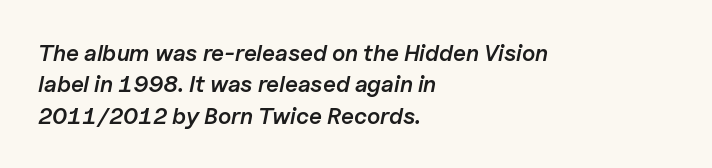
{"italic": "yes", "lean": "right", "slant_degrees": 11, "bold": "semi", "underline": "no", "align": "left", "line_spacing": "normal", "line_spacing_ratio": 1.36, "letter_spacing": "normal", "letter_spacing_em": 0.0, "glyph_px": 23}
